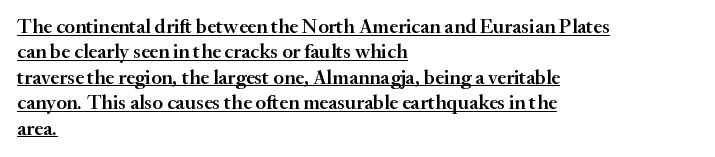
{"italic": "no", "bold": "semi", "underline": "yes", "align": "left", "line_spacing": "normal", "line_spacing_ratio": 1.27, "letter_spacing": "normal", "letter_spacing_em": 0.0, "glyph_px": 20}
